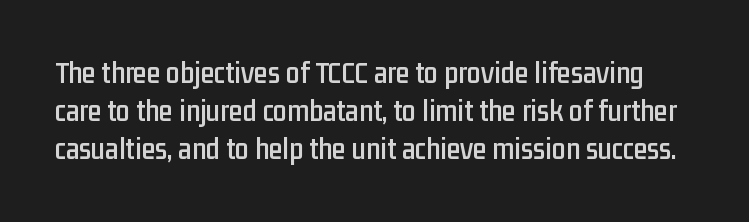
A roman cut, with each character standing at attention. Note the varied advance widths — an 'i' is clearly narrower than an 'm'. To sum up the face: it is a sans, with no serifs. Descender tails drop into unmarked territory. What stands out about the letter spacing? Nothing — it is the standard amount.
